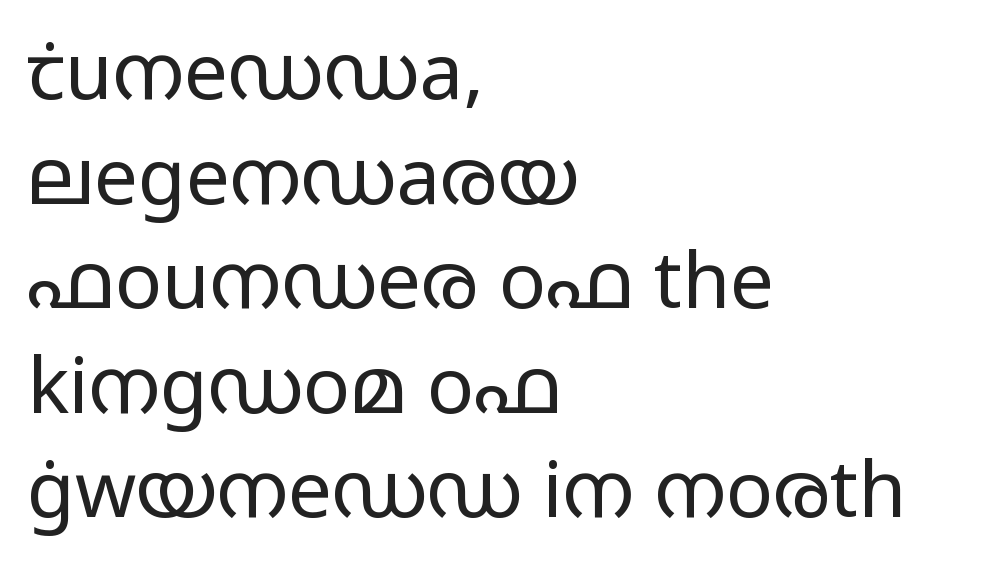
Q: Is the text bold? A: No.
Q: Is the text italic (slanted)? A: No, it is upright.
Q: Is the typeface a serif or a sans-serif typeface? A: Sans-serif.
Q: Is the text underlined? A: No.
Q: How is the paragraph aligned? A: Left-aligned.
Q: Is the spacing between letters normal or unusually wide? A: Normal.
Q: Is the spacing between lines tight, normal or loose? A: Normal.
Q: Width (condensed, normal, or wide)? A: Wide.
Q: Stroke contrast? A: Low.
Q: x-height? A: Medium.
Q: Monospaced? A: No.
